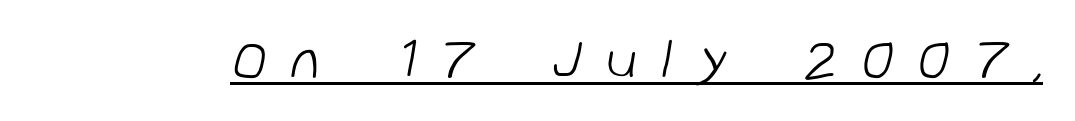
Q: Is the text bold? A: No.
Q: Is the typeface a serif or a sans-serif typeface? A: Sans-serif.
Q: Is the text underlined? A: Yes.
Q: Is the spacing between letters normal or unusually wide? A: Unusually wide.
Q: Width (condensed, normal, or wide)? A: Normal.
Q: Stroke contrast? A: Low.
Q: x-height? A: Medium.
Q: Monospaced? A: No.
